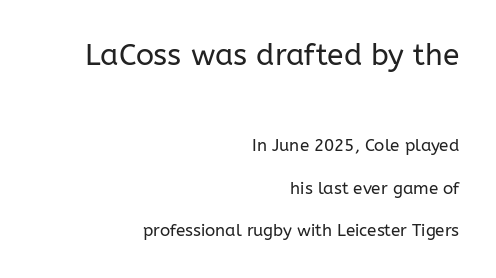
{"serif": "no", "italic": "no", "bold": "no", "weight": "regular", "width": "normal", "stroke_contrast": "low", "x_height": "medium", "monospaced": "no", "underline": "no", "align": "right", "line_spacing": "loose", "line_spacing_ratio": 2.48, "letter_spacing": "normal", "letter_spacing_em": 0.0, "larger_block": "first", "size_ratio": 1.76, "glyph_px": 30}
